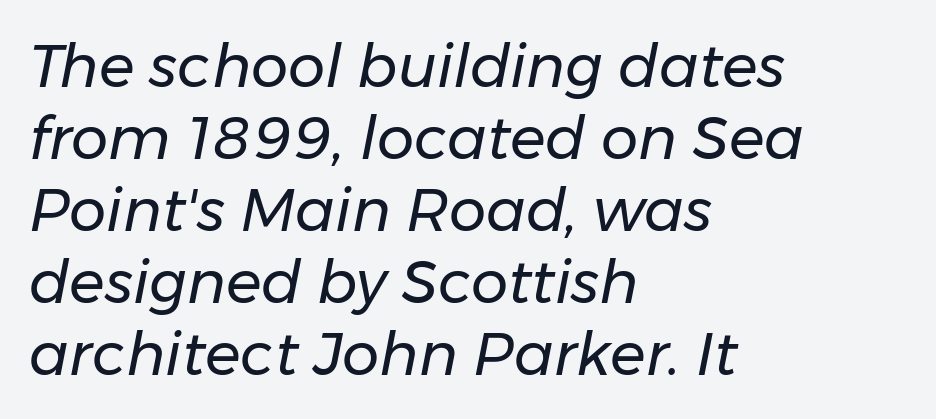
These lines stack with their left ends in a neat column. Nothing unusual about the tracking: characters are spaced as the font intends. Descender tails drop into unmarked territory. Do the characters align in a grid? No, the font is proportional.
